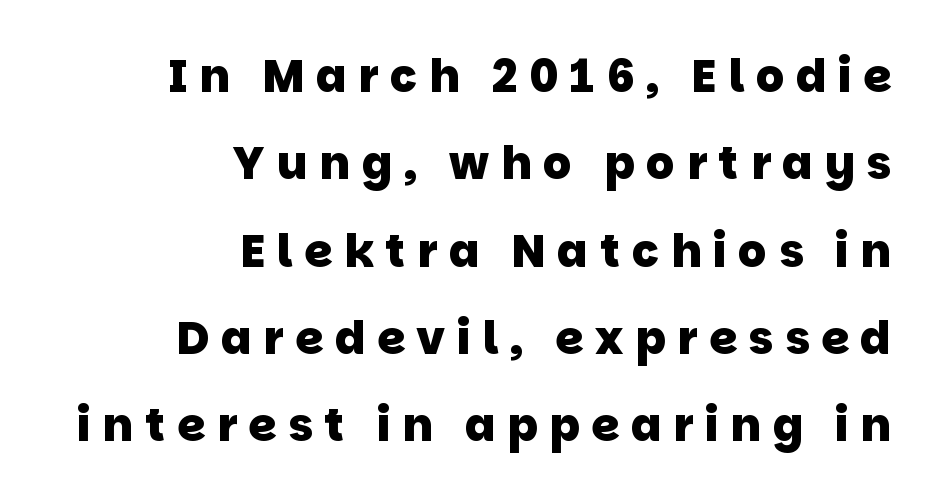
The image shows 45 px heavy sans-serif type; set right-aligned, loose line spacing (1.94x), unusually wide letter spacing (+0.26 em), not underlined; low stroke contrast and a large x-height.
